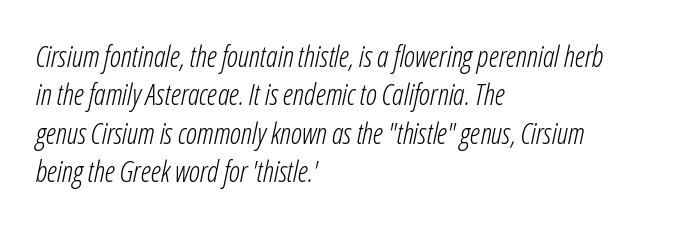
These lines sit exactly where default settings would place them. A typesetter would call this proportional, since set widths differ per character. Italic? Definitely — the glyphs are oblique. Here the glyphs are tracked normally, forming tight word shapes. The passage shown is not bold in any degree.
